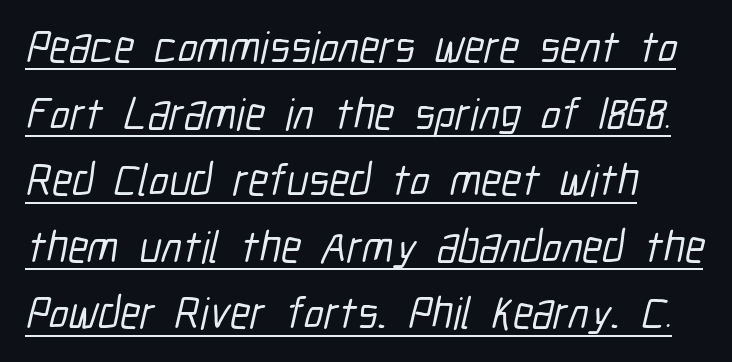
The rendering shows plain stroke endings on the letterforms — a sans-serif design. This sample has the flowing, uneven cadence of proportional lettering. What's the leading like? Ordinary, nothing unusual. You can see a thin bar hugging the bottom of the glyphs. Characters follow at the spacing the type designer built in.
